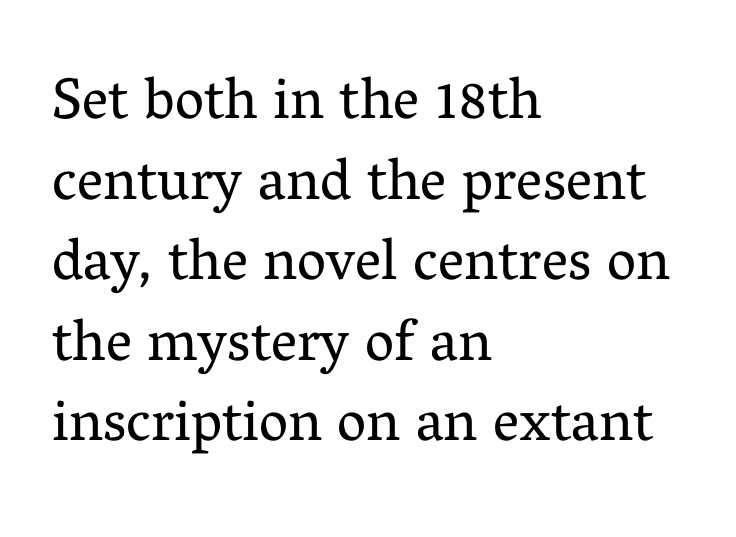
Vertical strokes here are truly vertical. Does extra space separate the letters? No, they use regular spacing. Examine the stroke ends and you'll spot serifs. Unmarked baselines from the first word to the last. The rendering uses natural spacing where letterforms have individual widths.
